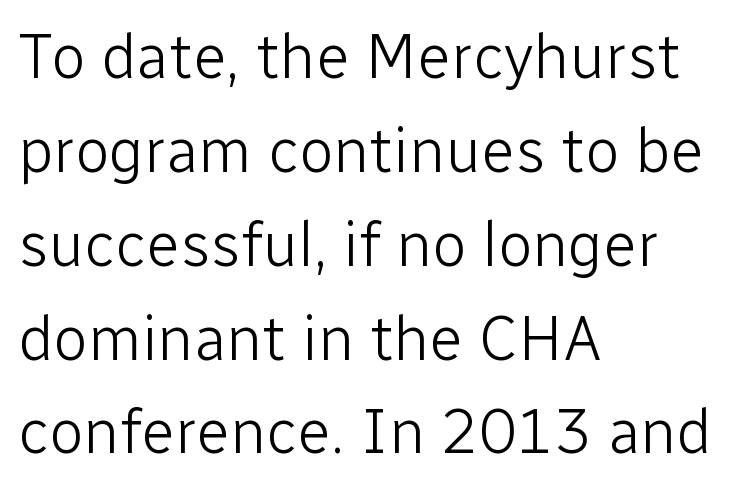
Q: Is the text bold? A: No.
Q: Is the text italic (slanted)? A: No, it is upright.
Q: Is the typeface a serif or a sans-serif typeface? A: Sans-serif.
Q: Is the text underlined? A: No.
Q: How is the paragraph aligned? A: Left-aligned.
Q: Is the spacing between letters normal or unusually wide? A: Normal.
Q: Is the spacing between lines tight, normal or loose? A: Normal.
Q: Width (condensed, normal, or wide)? A: Normal.
Q: Stroke contrast? A: Low.
Q: x-height? A: Medium.
Q: Monospaced? A: No.
